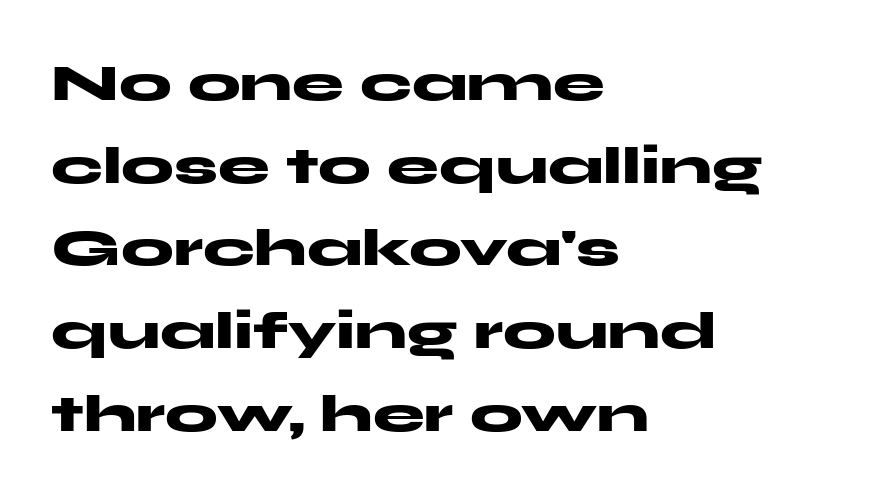
{"serif": "no", "italic": "no", "bold": "yes", "weight": "heavy", "width": "wide", "stroke_contrast": "medium", "x_height": "medium", "monospaced": "no", "underline": "no", "align": "left", "line_spacing": "normal", "line_spacing_ratio": 1.59, "letter_spacing": "normal", "letter_spacing_em": 0.0, "glyph_px": 52}
